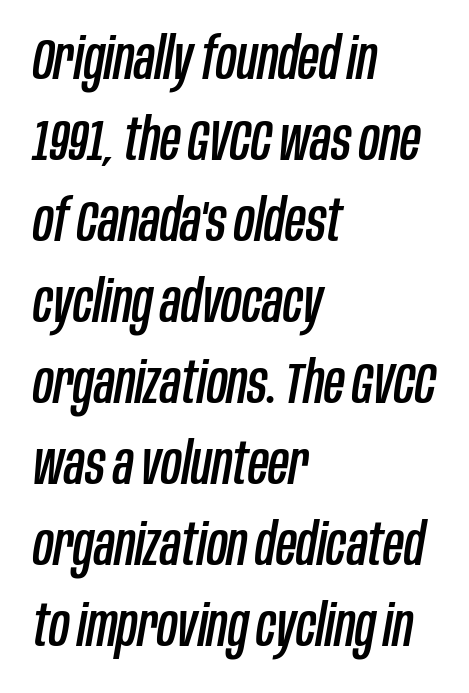
Q: Is the text italic (slanted)? A: Yes, it leans right by about 10 degrees.
Q: Is the text underlined? A: No.
Q: How is the paragraph aligned? A: Left-aligned.
Q: Is the spacing between letters normal or unusually wide? A: Normal.
Q: Is the spacing between lines tight, normal or loose? A: Normal.
Q: Width (condensed, normal, or wide)? A: Condensed.
Q: Stroke contrast? A: Low.
Q: x-height? A: Large.
Q: Monospaced? A: No.
